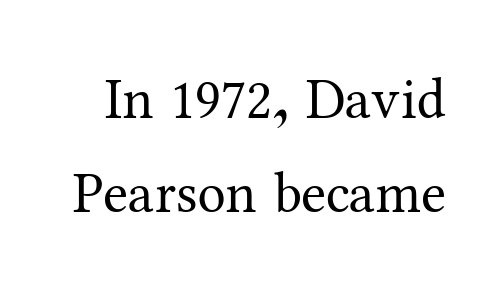
Font category for this specimen: serif. Looks like regular typesetting: each glyph gets only the width it needs. A quiet, ordinary-to-light weight characterises the typeface. The line-height multiplier appears to be the usual default.
